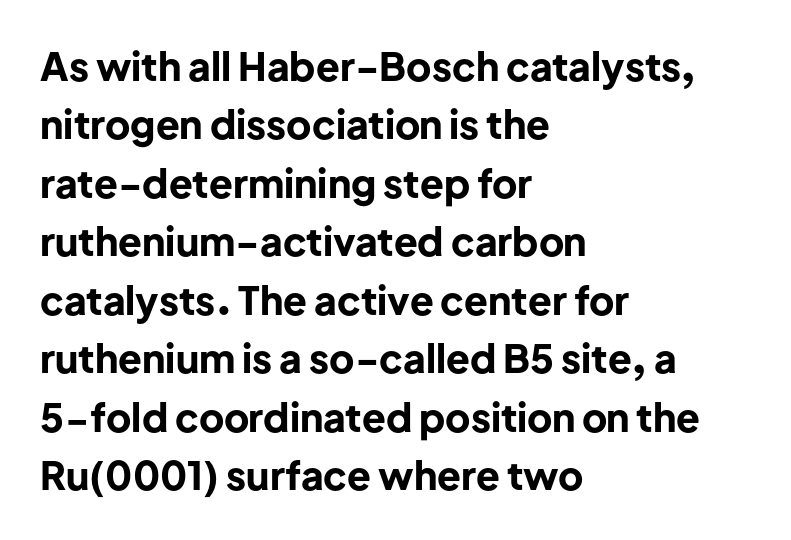
Q: Is the text bold? A: Yes.
Q: Is the text italic (slanted)? A: No, it is upright.
Q: Is the typeface a serif or a sans-serif typeface? A: Sans-serif.
Q: Is the text underlined? A: No.
Q: How is the paragraph aligned? A: Left-aligned.
Q: Is the spacing between letters normal or unusually wide? A: Normal.
Q: Is the spacing between lines tight, normal or loose? A: Normal.
Q: Width (condensed, normal, or wide)? A: Normal.
Q: Stroke contrast? A: Low.
Q: x-height? A: Medium.
Q: Monospaced? A: No.
